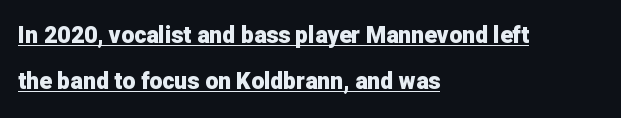
Q: Is the text bold? A: Yes.
Q: Is the text italic (slanted)? A: No, it is upright.
Q: Is the text underlined? A: Yes.
Q: How is the paragraph aligned? A: Left-aligned.
Q: Is the spacing between letters normal or unusually wide? A: Normal.
Q: Is the spacing between lines tight, normal or loose? A: Loose.
